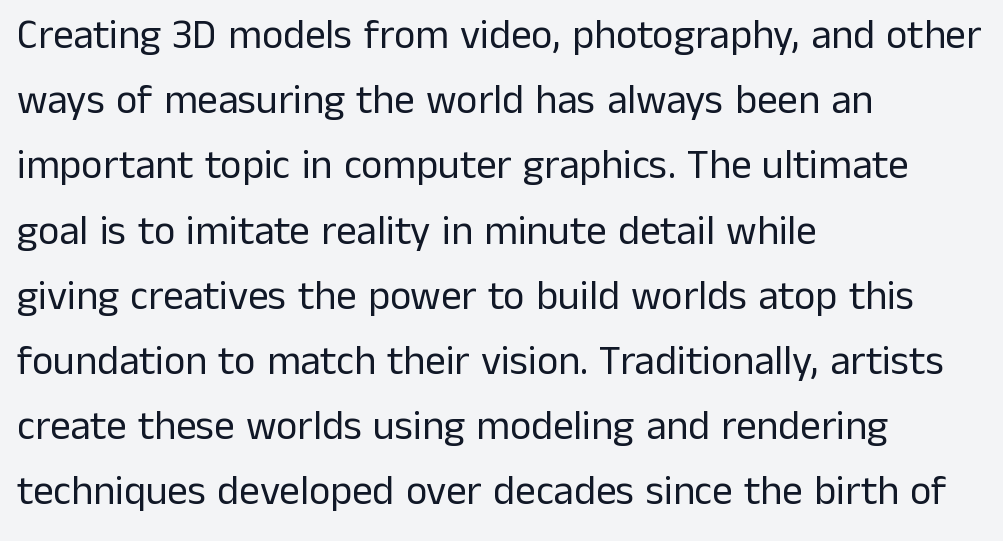
{"serif": "no", "italic": "no", "bold": "no", "weight": "regular", "width": "normal", "stroke_contrast": "low", "x_height": "medium", "monospaced": "no", "underline": "no", "align": "left", "line_spacing": "normal", "line_spacing_ratio": 1.59, "letter_spacing": "normal", "letter_spacing_em": 0.0, "glyph_px": 41}
